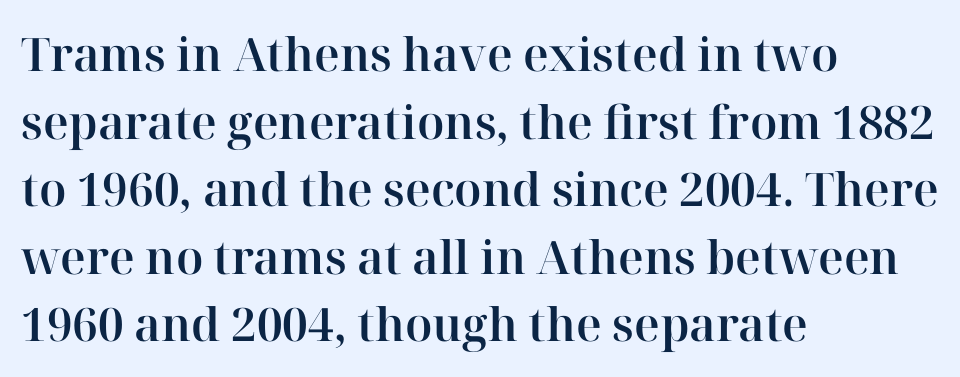
Glance below the letters and you will spot only blank space. When letters stand straight like this, we call the style roman or upright. The vertical gap from one line to the next is medium. The lines in this sample share a left origin and differ only in where they stop. Varying glyph widths throughout — classic text-font behaviour. Tracking here is standard; glyphs follow each other at the usual distance.
